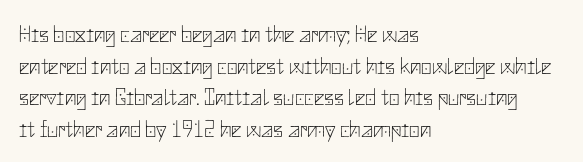
Q: Is the text bold? A: No.
Q: Is the text italic (slanted)? A: No, it is upright.
Q: Is the text underlined? A: No.
Q: How is the paragraph aligned? A: Left-aligned.
Q: Is the spacing between letters normal or unusually wide? A: Normal.
Q: Is the spacing between lines tight, normal or loose? A: Normal.
